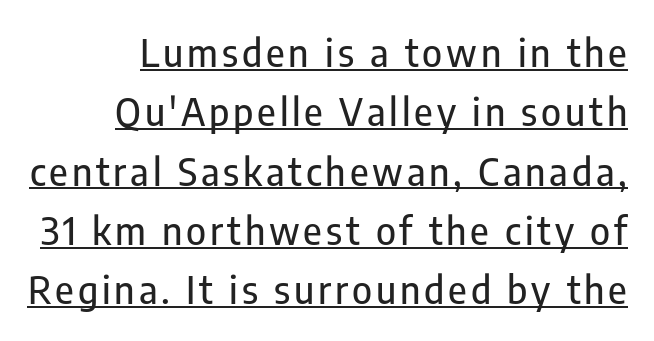
The image shows 38 px condensed sans-serif type, upright; set normal line spacing (1.56x), underlined; low stroke contrast and a medium x-height.
